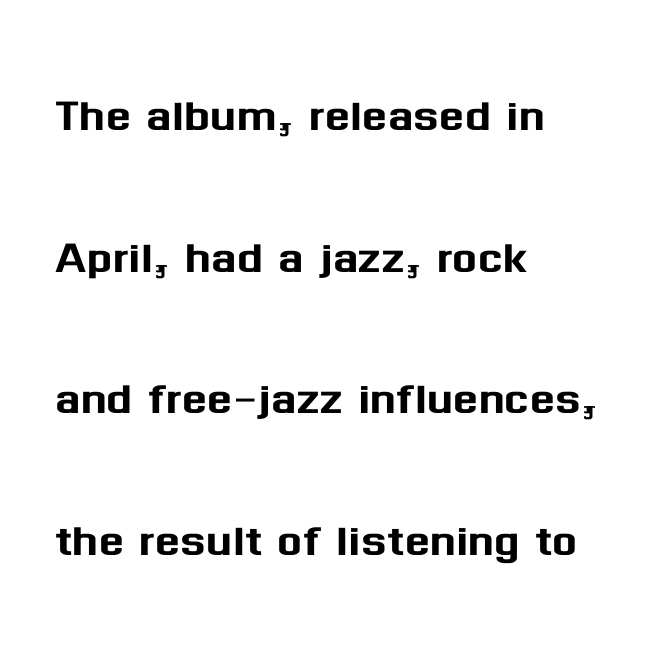
{"serif": "no", "italic": "no", "width": "normal", "stroke_contrast": "medium", "x_height": "medium", "monospaced": "no", "underline": "no", "align": "left", "line_spacing": "loose", "line_spacing_ratio": 2.4, "letter_spacing": "normal", "letter_spacing_em": 0.0, "glyph_px": 59}
